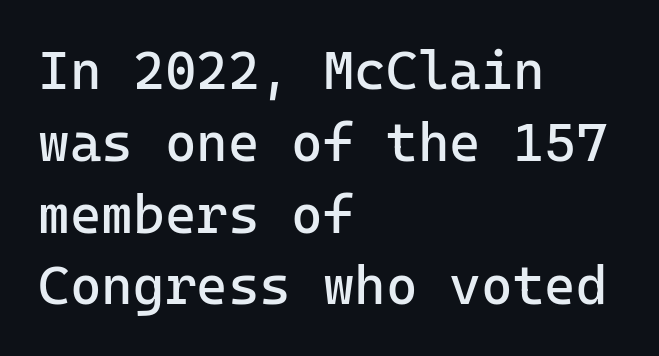
{"serif": "no", "italic": "no", "bold": "no", "weight": "regular", "width": "normal", "stroke_contrast": "low", "x_height": "medium", "monospaced": "yes", "underline": "no", "align": "left", "line_spacing": "normal", "line_spacing_ratio": 1.33, "letter_spacing": "normal", "letter_spacing_em": 0.0, "glyph_px": 54}
